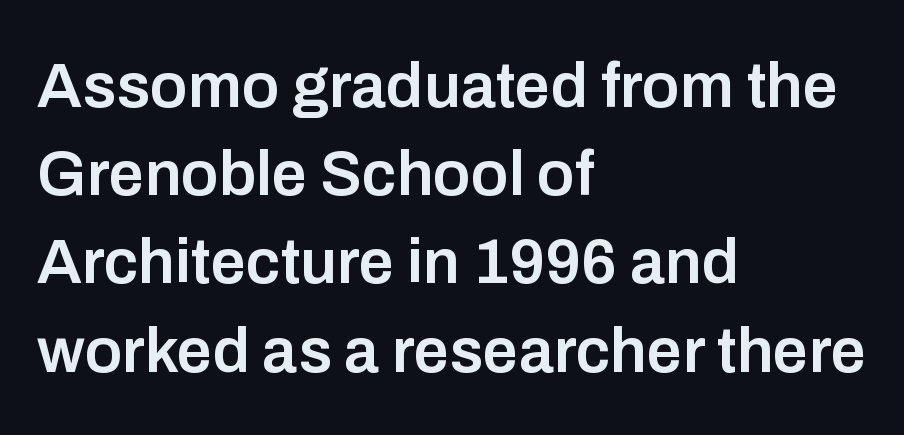
Has an underline been added? It has not. Varying glyph widths throughout — classic text-font behaviour. You can tell from the bare stems that sans-serif type was used. What stands out about the letter spacing? Nothing — it is the standard amount. Ordinary non-slanted type is in use. The ragged edge is on the right, which tells us the setting is flush left.
